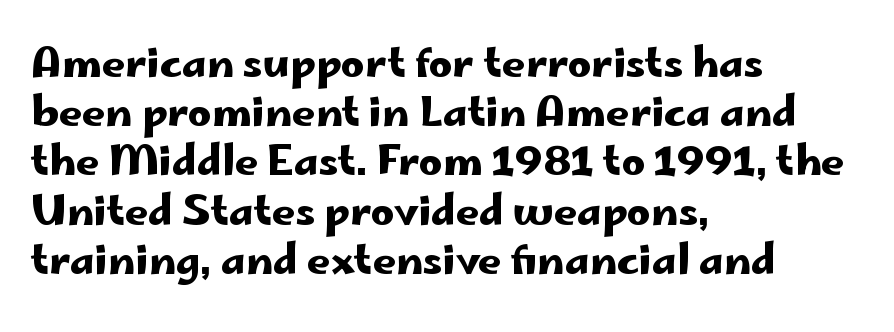
Q: Is the text italic (slanted)? A: No, it is upright.
Q: Is the typeface a serif or a sans-serif typeface? A: Sans-serif.
Q: Is the text underlined? A: No.
Q: How is the paragraph aligned? A: Left-aligned.
Q: Is the spacing between letters normal or unusually wide? A: Normal.
Q: Width (condensed, normal, or wide)? A: Wide.
Q: Stroke contrast? A: Low.
Q: x-height? A: Small.
Q: Monospaced? A: No.
